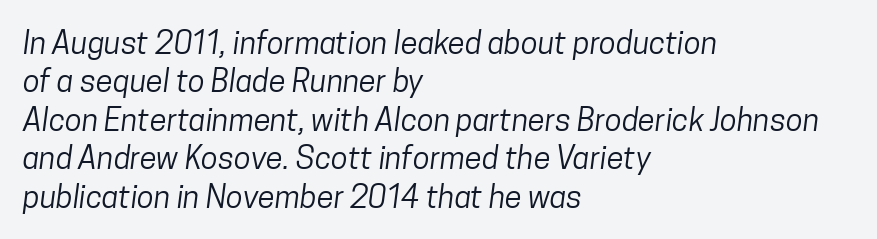
Q: Is the text bold? A: No.
Q: Is the typeface a serif or a sans-serif typeface? A: Sans-serif.
Q: Is the text underlined? A: No.
Q: How is the paragraph aligned? A: Left-aligned.
Q: Is the spacing between letters normal or unusually wide? A: Normal.
Q: Width (condensed, normal, or wide)? A: Condensed.
Q: Stroke contrast? A: Low.
Q: x-height? A: Medium.
Q: Monospaced? A: No.
